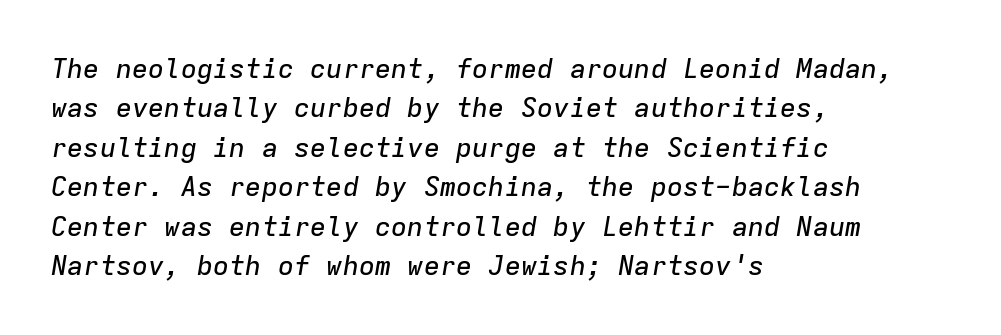
Q: Is the text italic (slanted)? A: Yes, it leans right by about 9 degrees.
Q: Is the text underlined? A: No.
Q: How is the paragraph aligned? A: Left-aligned.
Q: Is the spacing between letters normal or unusually wide? A: Normal.
Q: Is the spacing between lines tight, normal or loose? A: Normal.
